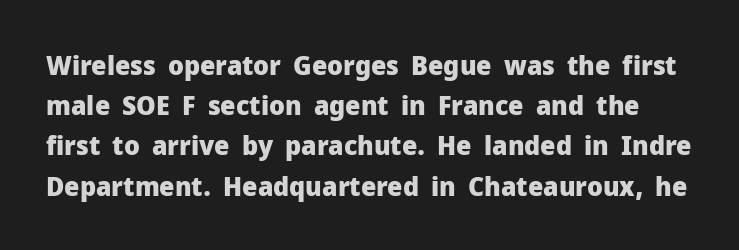
The image shows 27 px bold type, upright; set normal line spacing (1.49x), normal letter spacing, not underlined.
